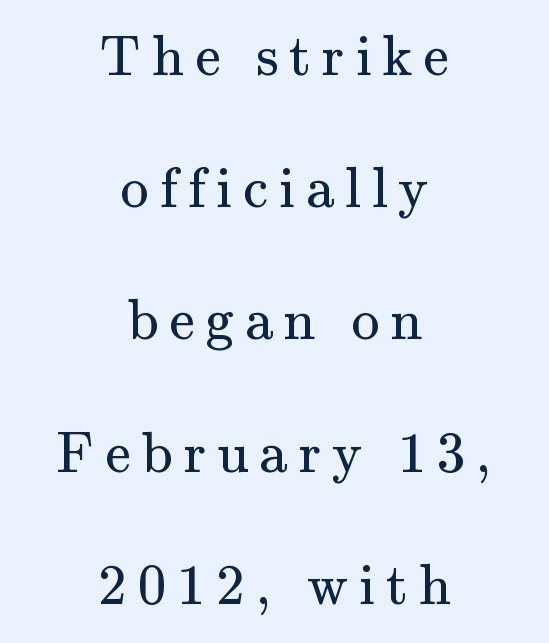
Lines of text with bare space underneath. These glyphs show unthickened strokes, regular width or finer. A typesetter would call this proportional, since set widths differ per character. Does the leading feel generous? Absolutely, it's lavish. Are there feet on the stems? There are — it's a serif.
